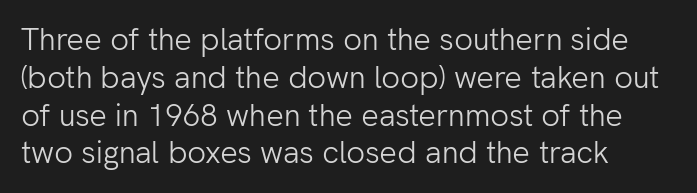
{"serif": "no", "italic": "no", "bold": "no", "weight": "light", "width": "normal", "stroke_contrast": "low", "x_height": "medium", "monospaced": "no", "underline": "no", "align": "left", "line_spacing_ratio": 1.22, "letter_spacing": "normal", "letter_spacing_em": 0.0, "glyph_px": 31}
